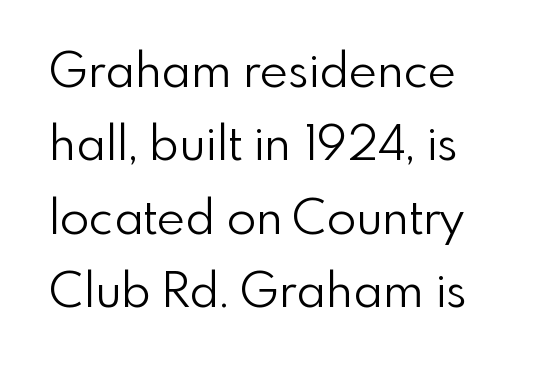
The image shows 48 px light sans-serif type, upright; set left-aligned, normal line spacing (1.53x), normal letter spacing, not underlined; low stroke contrast and a small x-height.
